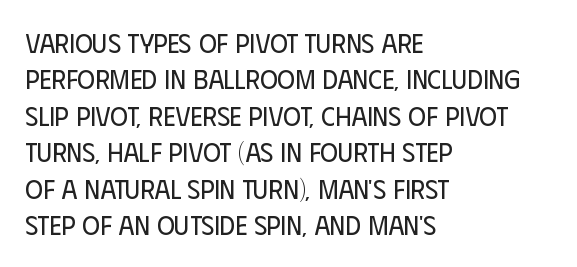
The image shows 27 px text type, upright; set left-aligned, normal line spacing (1.35x), normal letter spacing, not underlined.
